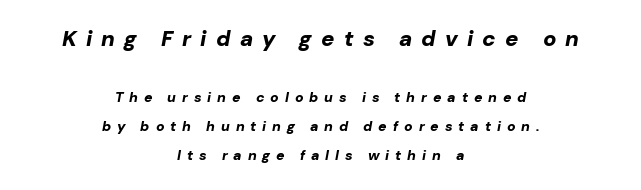
Q: Is the text bold? A: Yes.
Q: Is the text italic (slanted)? A: Yes, it leans right by about 10 degrees.
Q: Is the text underlined? A: No.
Q: How is the paragraph aligned? A: Centered.
Q: Is the spacing between letters normal or unusually wide? A: Unusually wide.
Q: Is the spacing between lines tight, normal or loose? A: Loose.
Q: Which block of text is set in a larger size, the first (top) or the second (bottom)? A: The first (top) one.
